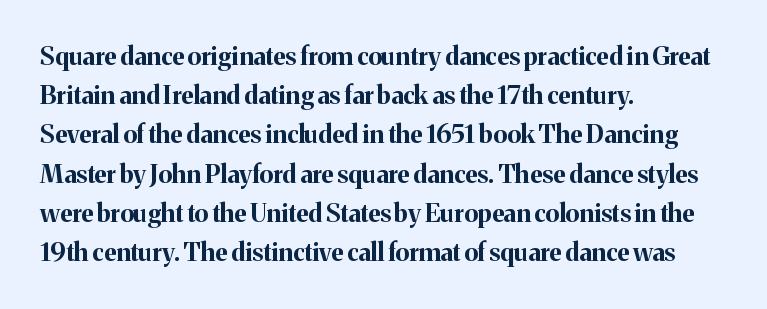
There is no visible air inserted between adjacent glyphs. This sample is left-justified, so line endings fall wherever the words run out. Normally led — the rows are evenly, conventionally spaced. The lettering holds an erect, upright posture throughout.
